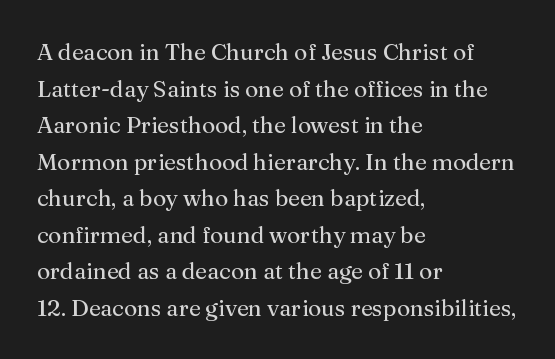
Notice how descenders clear the ascenders below comfortably — that's standard leading. Heft: none added — not bold. Posture: upright roman. The tracking reads as untouched default to a designer's eye. If you drew a ruler down the left edge, every line would touch it.
